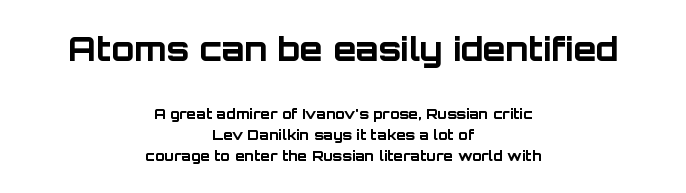
Posture: vertical. Its strokes are broad and dark, the hallmark of bold type. You get the large type first, then a drop to smaller type. A sans-serif font was chosen for this passage. Decoration check: the copy has no underline. This sample keeps an unexceptional amount of space between lines.
